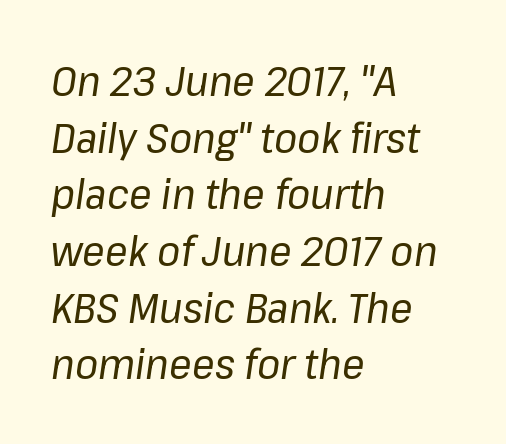
The image shows 42 px regular-weight type, italic (leaning right); set left-aligned, normal line spacing (1.35x), normal letter spacing, not underlined; low stroke contrast and a medium x-height.
